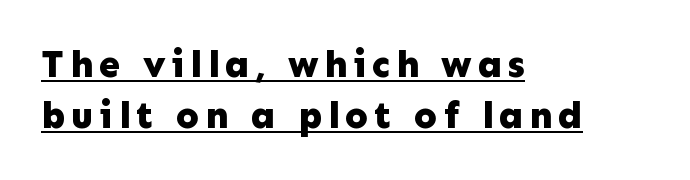
Q: Is the text bold? A: Yes.
Q: Is the text italic (slanted)? A: No, it is upright.
Q: Is the typeface a serif or a sans-serif typeface? A: Sans-serif.
Q: Is the text underlined? A: Yes.
Q: How is the paragraph aligned? A: Left-aligned.
Q: Is the spacing between lines tight, normal or loose? A: Normal.
Q: Width (condensed, normal, or wide)? A: Normal.
Q: Stroke contrast? A: Low.
Q: x-height? A: Medium.
Q: Monospaced? A: No.
